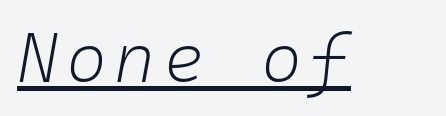
Q: Is the text bold? A: No.
Q: Is the text italic (slanted)? A: Yes, it leans right by about 10 degrees.
Q: Is the text underlined? A: Yes.
Q: Width (condensed, normal, or wide)? A: Normal.
Q: Stroke contrast? A: Low.
Q: x-height? A: Medium.
Q: Monospaced? A: Yes.
